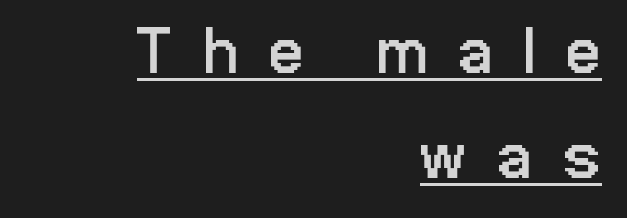
Honestly, the row spacing looks completely unremarkable. Weight: not bold — regular or lighter. The lines are quadded right. A rule runs beneath these lines of type.
